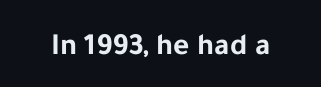
{"serif": "no", "italic": "no", "bold": "yes", "weight": "bold", "width": "normal", "stroke_contrast": "low", "x_height": "medium", "monospaced": "no", "underline": "no", "letter_spacing": "normal", "letter_spacing_em": 0.0, "glyph_px": 31}
